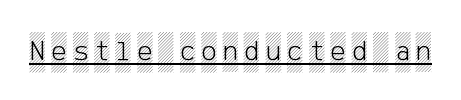
The gaps between neighbouring characters are conspicuously large. A rule runs beneath these lines of type. The letters stand upright; this is a roman face.
